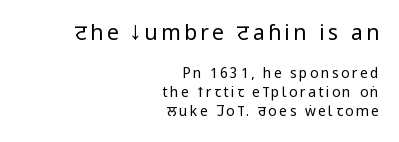
The image shows 21 px text type, upright; set right-aligned, normal line spacing (1.35x), not underlined; the first (top) block is 1.5x larger.
